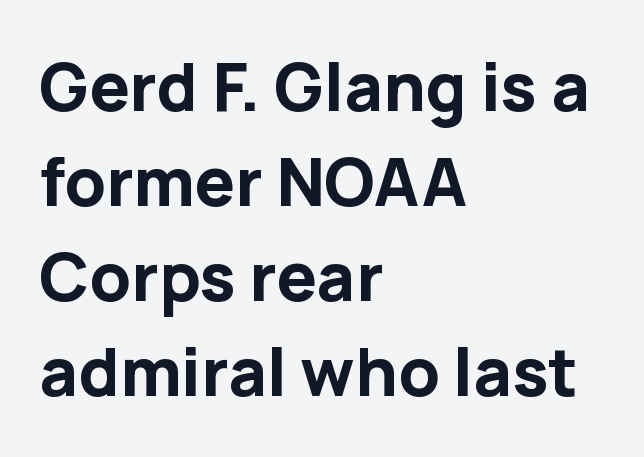
The image shows 67 px bold sans-serif type, upright; set left-aligned, normal line spacing (1.42x), normal letter spacing, not underlined; low stroke contrast and a medium x-height.
